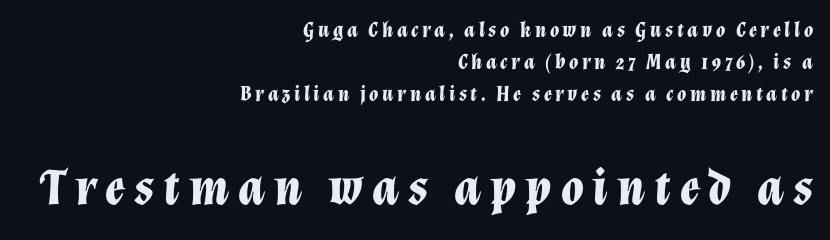
The image shows 52 px bold type, italic (leaning right); set right-aligned, normal line spacing (1.52x), not underlined; the second (bottom) block is 2.48x larger; low stroke contrast and a medium x-height.
